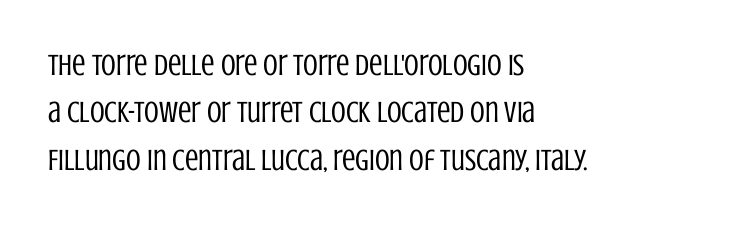
The image shows 30 px regular-weight, condensed sans-serif type, upright; set left-aligned, normal line spacing (1.58x), normal letter spacing, not underlined; low stroke contrast and a large x-height.
